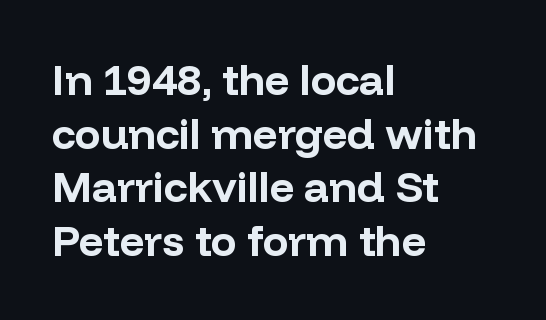
Reading down the column, the eye jumps a familiar distance to each next line. You could call the tracking neutral — neither tight nor loose. Is the block centered? No — it sits flush against the left margin. You can tell from the bare stems that sans-serif type was used. A full-strength bold gives these letters their thick strokes. The rendering uses natural spacing where letterforms have individual widths.
